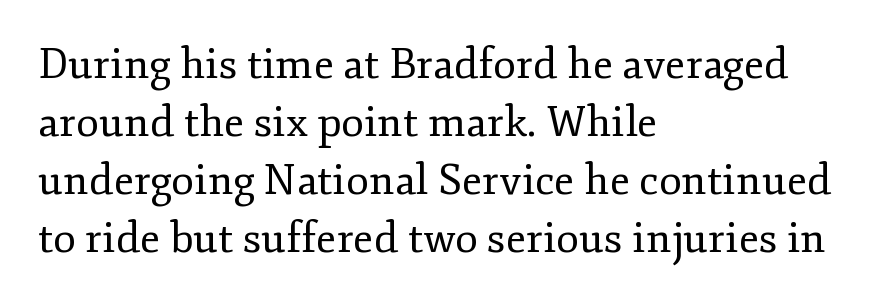
{"serif": "yes", "italic": "no", "bold": "no", "weight": "regular", "width": "normal", "stroke_contrast": "low", "x_height": "small", "monospaced": "no", "underline": "no", "align": "left", "line_spacing": "normal", "line_spacing_ratio": 1.38, "letter_spacing": "normal", "letter_spacing_em": 0.0, "glyph_px": 42}
